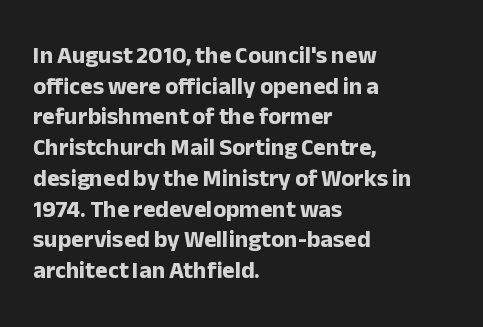
The image shows 24 px bold type, upright; set left-aligned, normal line spacing (1.28x), normal letter spacing, not underlined.
